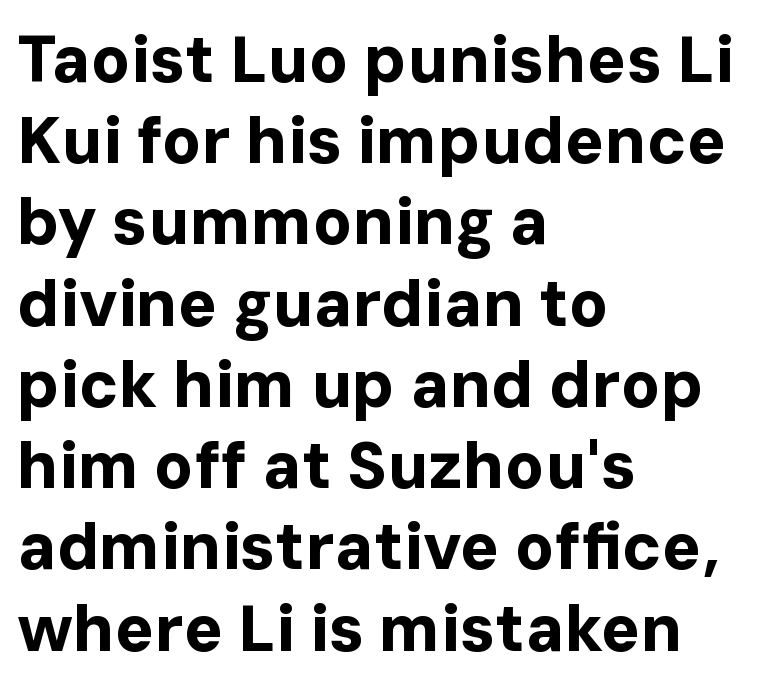
{"serif": "no", "italic": "no", "bold": "yes", "weight": "bold", "width": "normal", "stroke_contrast": "low", "x_height": "medium", "monospaced": "no", "underline": "no", "align": "left", "line_spacing": "normal", "line_spacing_ratio": 1.25, "letter_spacing": "normal", "letter_spacing_em": 0.0, "glyph_px": 65}
